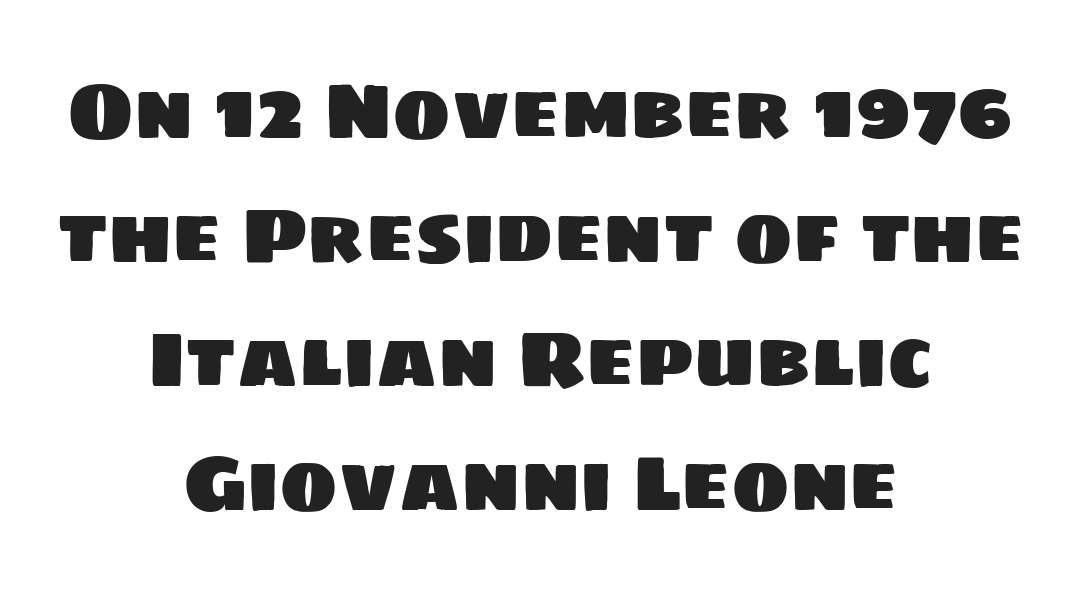
Q: Is the typeface a serif or a sans-serif typeface? A: Sans-serif.
Q: Is the text underlined? A: No.
Q: How is the paragraph aligned? A: Centered.
Q: Is the spacing between letters normal or unusually wide? A: Normal.
Q: Is the spacing between lines tight, normal or loose? A: Normal.
Q: Width (condensed, normal, or wide)? A: Normal.
Q: Stroke contrast? A: Low.
Q: x-height? A: Large.
Q: Monospaced? A: No.
